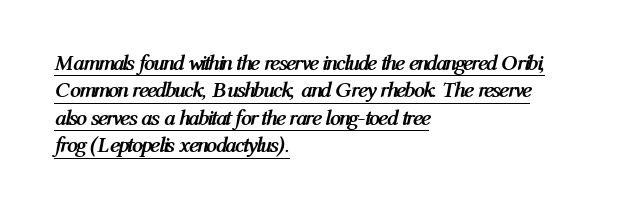
The image shows 22 px bold type, italic (leaning right); set left-aligned, normal line spacing (1.25x), normal letter spacing, underlined.
